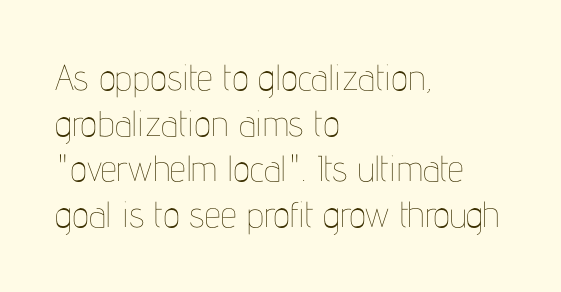
Q: Is the text bold? A: No.
Q: Is the text italic (slanted)? A: No, it is upright.
Q: Is the text underlined? A: No.
Q: How is the paragraph aligned? A: Left-aligned.
Q: Is the spacing between letters normal or unusually wide? A: Normal.
Q: Is the spacing between lines tight, normal or loose? A: Normal.
Q: Width (condensed, normal, or wide)? A: Condensed.
Q: Stroke contrast? A: Low.
Q: x-height? A: Medium.
Q: Monospaced? A: No.
